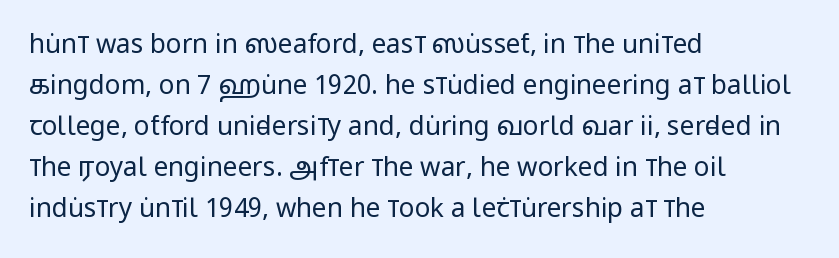
{"italic": "no", "bold": "no", "underline": "no", "align": "left", "line_spacing": "normal", "line_spacing_ratio": 1.58, "letter_spacing": "normal", "letter_spacing_em": 0.0, "glyph_px": 26}
